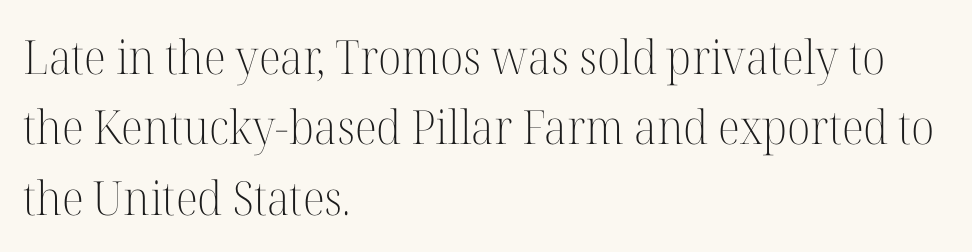
The image shows 47 px light serif type, upright; set left-aligned, normal line spacing (1.5x), normal letter spacing, not underlined; high stroke contrast and a medium x-height.
